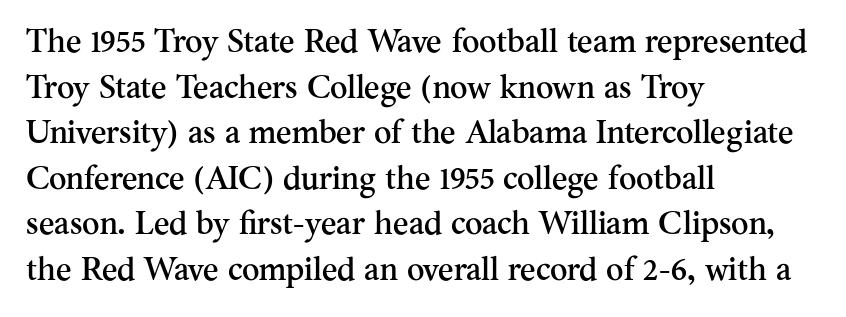
Q: Is the text italic (slanted)? A: No, it is upright.
Q: Is the typeface a serif or a sans-serif typeface? A: Serif.
Q: Is the text underlined? A: No.
Q: How is the paragraph aligned? A: Left-aligned.
Q: Is the spacing between letters normal or unusually wide? A: Normal.
Q: Is the spacing between lines tight, normal or loose? A: Normal.
Q: Width (condensed, normal, or wide)? A: Normal.
Q: Stroke contrast? A: Medium.
Q: x-height? A: Small.
Q: Monospaced? A: No.
